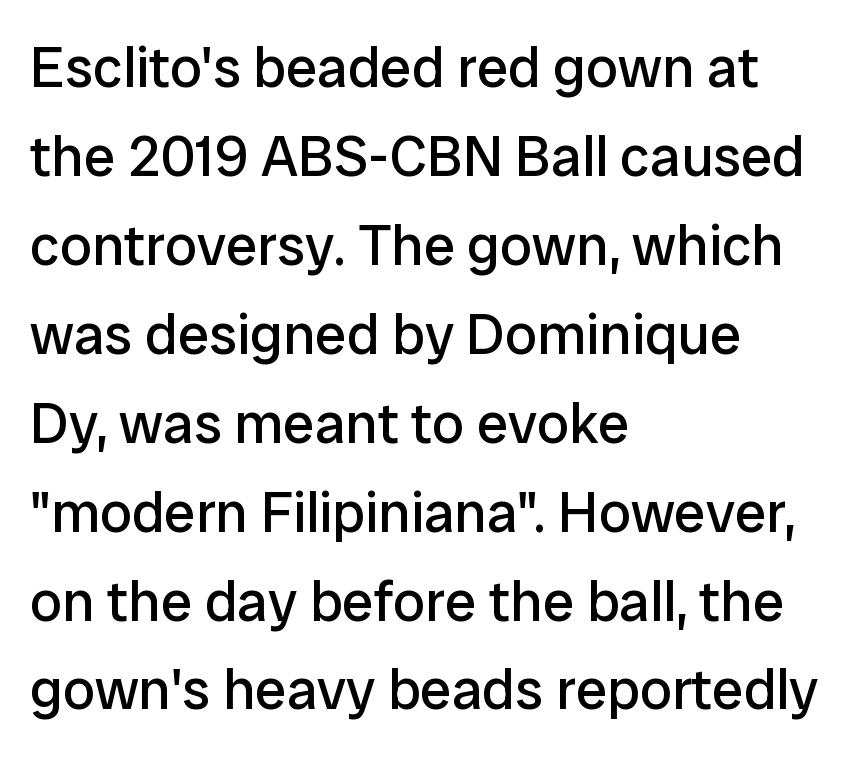
The image shows 57 px regular-weight sans-serif type, upright; set left-aligned, normal line spacing (1.56x), normal letter spacing, not underlined; low stroke contrast and a medium x-height.
